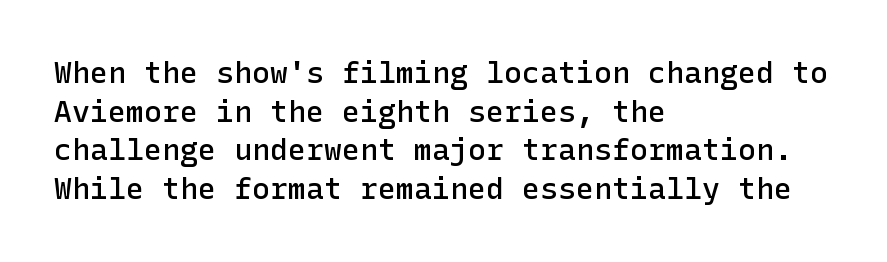
{"serif": "no", "italic": "no", "bold": "semi", "weight": "semibold", "width": "normal", "stroke_contrast": "low", "x_height": "medium", "underline": "no", "align": "left", "line_spacing": "normal", "line_spacing_ratio": 1.29, "letter_spacing": "normal", "letter_spacing_em": 0.0, "glyph_px": 30}
